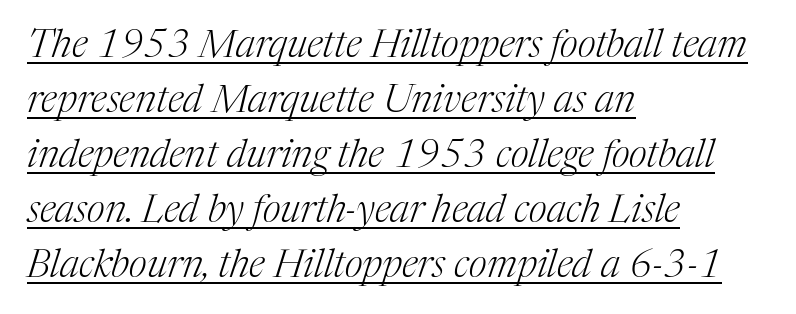
Q: Is the text bold? A: No.
Q: Is the text italic (slanted)? A: Yes, it leans right by about 17 degrees.
Q: Is the typeface a serif or a sans-serif typeface? A: Serif.
Q: Is the text underlined? A: Yes.
Q: How is the paragraph aligned? A: Left-aligned.
Q: Is the spacing between letters normal or unusually wide? A: Normal.
Q: Is the spacing between lines tight, normal or loose? A: Normal.
Q: Width (condensed, normal, or wide)? A: Normal.
Q: Stroke contrast? A: Medium.
Q: x-height? A: Medium.
Q: Monospaced? A: No.
